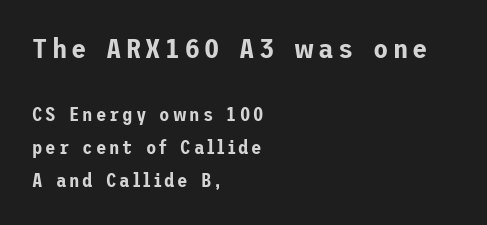
Each line starts at the same left margin while the right side varies. Font category for this specimen: sans-serif. Larger block? The one above; the one below is distinctly smaller. Quick note: not italic, upright. Beneath every word, the page is bare.
